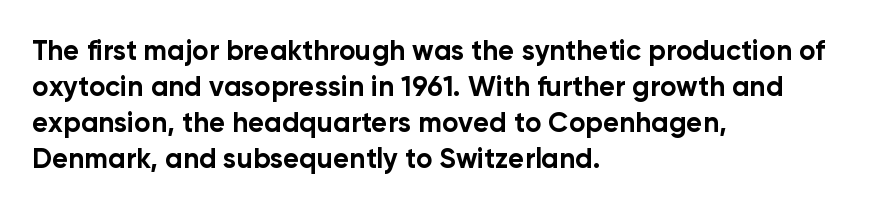
The image shows 28 px bold sans-serif type, upright; set left-aligned, normal line spacing (1.28x), normal letter spacing, not underlined; low stroke contrast and a medium x-height.
